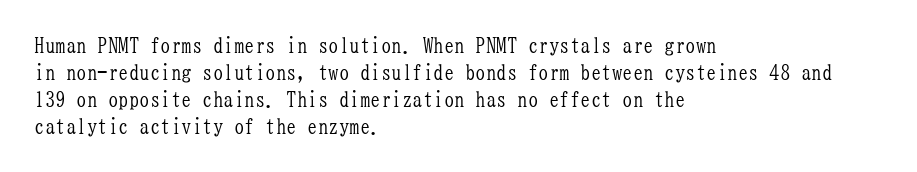
Q: Is the text bold? A: No.
Q: Is the text italic (slanted)? A: No, it is upright.
Q: Is the text underlined? A: No.
Q: How is the paragraph aligned? A: Left-aligned.
Q: Is the spacing between letters normal or unusually wide? A: Normal.
Q: Is the spacing between lines tight, normal or loose? A: Normal.
